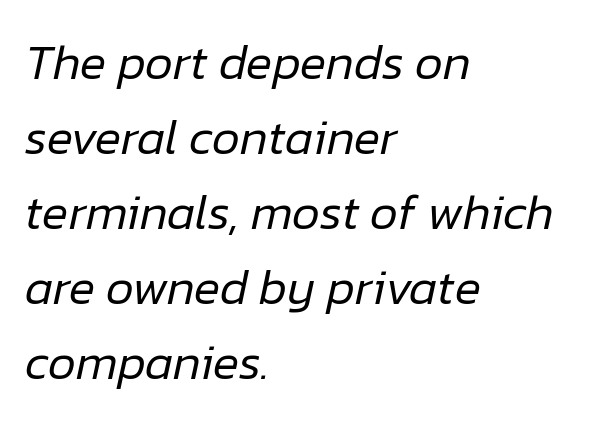
Q: Is the text bold? A: No.
Q: Is the text italic (slanted)? A: Yes, it leans right by about 12 degrees.
Q: Is the text underlined? A: No.
Q: How is the paragraph aligned? A: Left-aligned.
Q: Is the spacing between letters normal or unusually wide? A: Normal.
Q: Is the spacing between lines tight, normal or loose? A: Normal.
Q: Width (condensed, normal, or wide)? A: Normal.
Q: Stroke contrast? A: Low.
Q: x-height? A: Medium.
Q: Monospaced? A: No.
